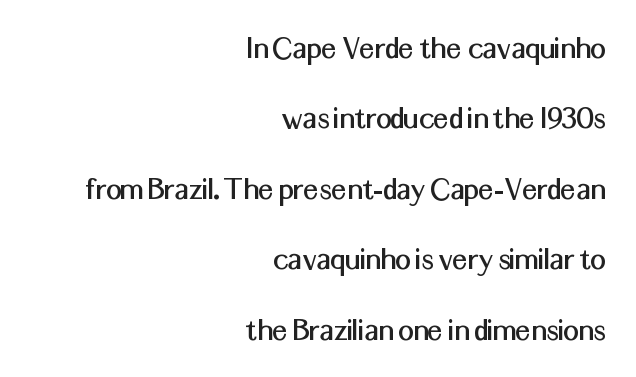
The image shows 34 px sans-serif type, upright; set right-aligned, loose line spacing (2.07x), normal letter spacing, not underlined; medium stroke contrast and a medium x-height.
